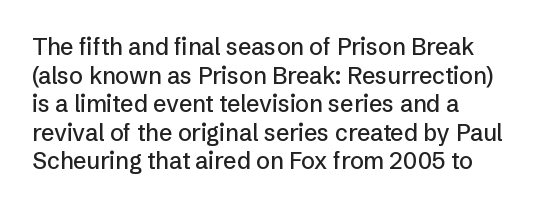
Each line starts at the same left margin while the right side varies. This sample uses plain, unmodified letter spacing. Only glyphs here, with clear space below each row. The letters stand upright; this is a roman face.
